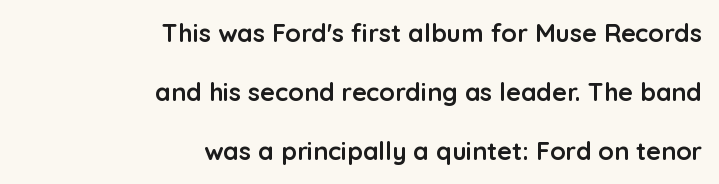
The image shows 25 px bold type, upright; set right-aligned, loose line spacing (2.36x), normal letter spacing, not underlined.
